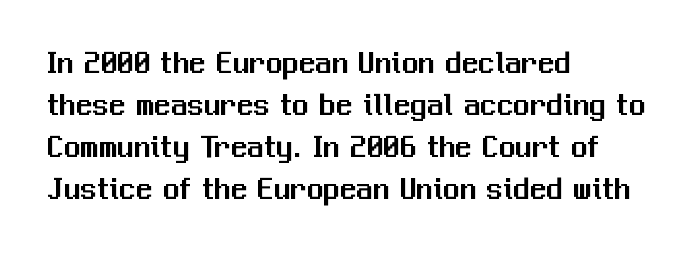
{"serif": "no", "italic": "no", "width": "normal", "stroke_contrast": "medium", "x_height": "medium", "monospaced": "no", "underline": "no", "align": "left", "line_spacing": "normal", "line_spacing_ratio": 1.27, "letter_spacing": "normal", "letter_spacing_em": 0.0, "glyph_px": 33}
